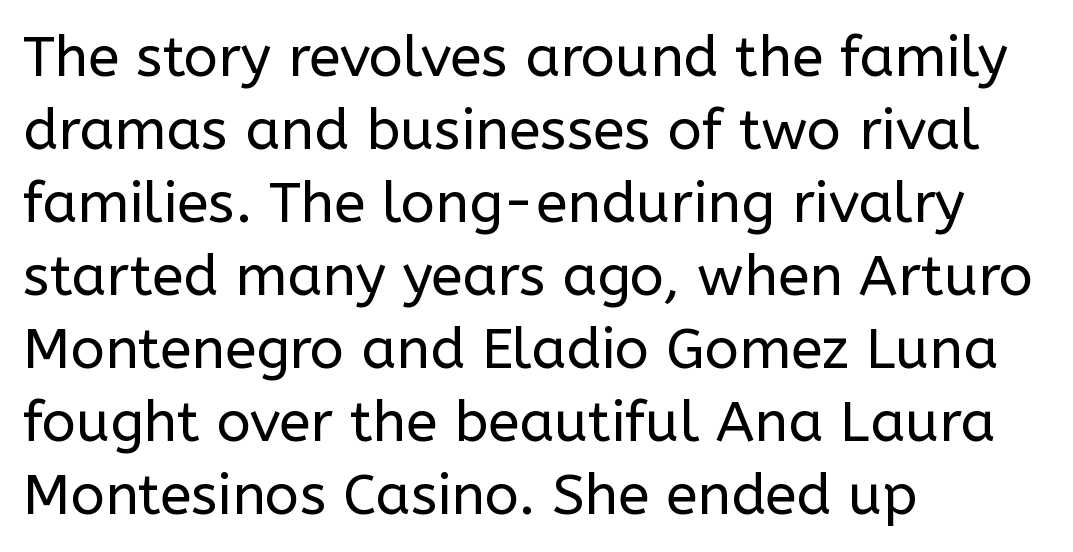
You can tell from the bare stems that sans-serif type was used. Stems here are at most as thick as an everyday book face. Nope, not italic — everything's standing straight. The text block is weighted toward the left margin, trailing off unevenly rightward.
